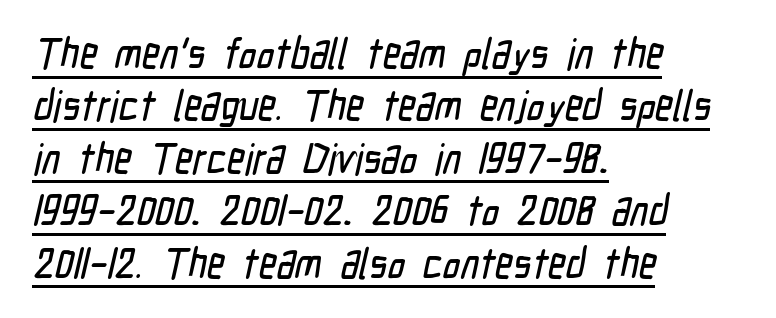
The text was rendered using a sans face with plain stroke endings. This rendering leaves character spacing at its baseline value. Caption: multi-line text, flush left, ragged right. Proportional: the letters do not fall into vertical columns. Like a heading marked for emphasis, these lines bear an underscore.
